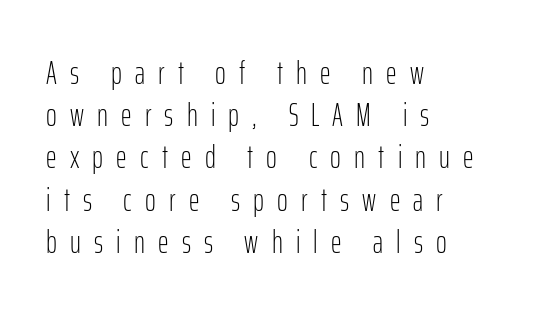
Q: Is the text bold? A: No.
Q: Is the text italic (slanted)? A: No, it is upright.
Q: Is the typeface a serif or a sans-serif typeface? A: Sans-serif.
Q: Is the text underlined? A: No.
Q: How is the paragraph aligned? A: Left-aligned.
Q: Is the spacing between letters normal or unusually wide? A: Unusually wide.
Q: Is the spacing between lines tight, normal or loose? A: Normal.
Q: Width (condensed, normal, or wide)? A: Condensed.
Q: Stroke contrast? A: Low.
Q: x-height? A: Medium.
Q: Monospaced? A: No.
